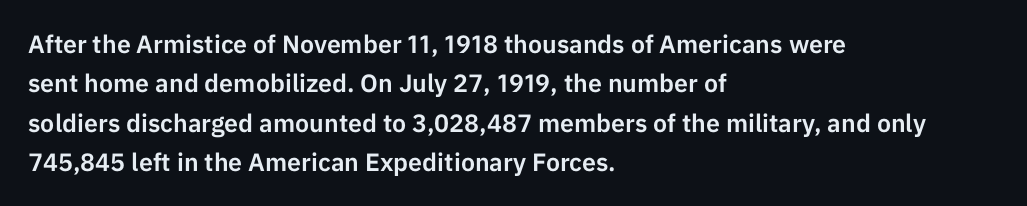
Q: Is the text italic (slanted)? A: No, it is upright.
Q: Is the text underlined? A: No.
Q: How is the paragraph aligned? A: Left-aligned.
Q: Is the spacing between letters normal or unusually wide? A: Normal.
Q: Is the spacing between lines tight, normal or loose? A: Normal.
